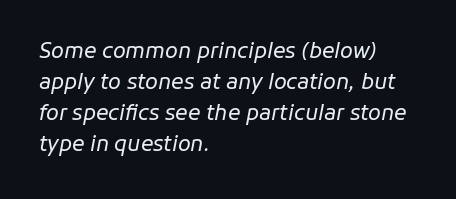
{"italic": "yes", "lean": "right", "slant_degrees": 11, "bold": "no", "underline": "no", "align": "left", "line_spacing": "normal", "line_spacing_ratio": 1.47, "letter_spacing": "normal", "letter_spacing_em": 0.0, "glyph_px": 21}
